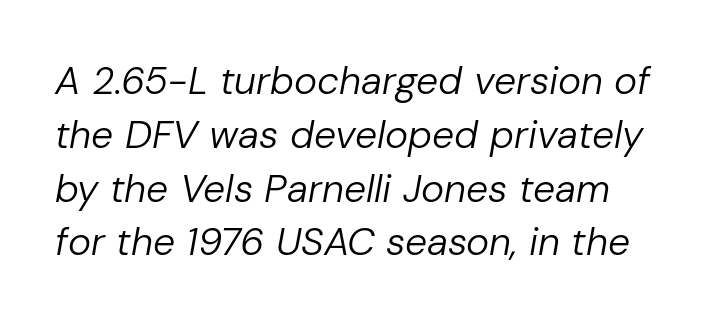
{"italic": "yes", "lean": "right", "slant_degrees": 10, "bold": "no", "weight": "regular", "width": "normal", "stroke_contrast": "low", "x_height": "medium", "monospaced": "no", "underline": "no", "line_spacing": "normal", "line_spacing_ratio": 1.38, "letter_spacing": "normal", "letter_spacing_em": 0.0, "glyph_px": 39}
